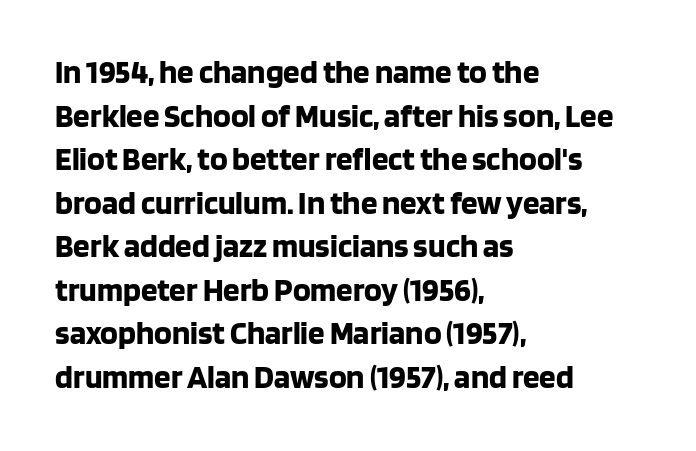
The line-height multiplier appears to be the usual default. Vertical strokes here are truly vertical. Think of a printed novel: that variable character pitch is what you see here. Check where the strokes stop: nothing finishes them off — pure sans. No extra tracking has been applied to these lines. The words here are not underlined.
